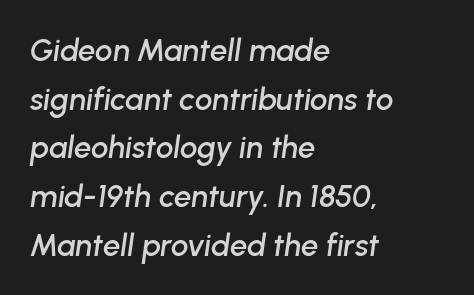
The image shows 31 px text type, italic (leaning right); set left-aligned, normal line spacing (1.57x), normal letter spacing, not underlined; low stroke contrast and a medium x-height.
